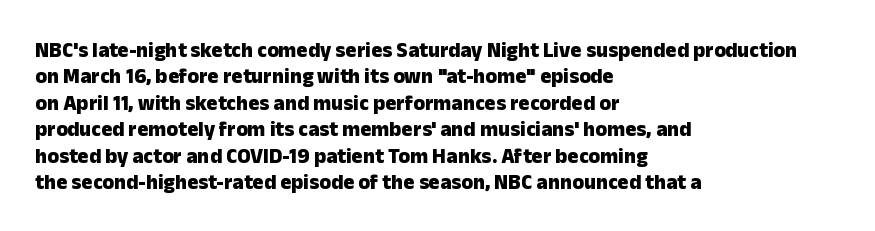
{"italic": "no", "bold": "yes", "underline": "no", "align": "left", "line_spacing": "normal", "line_spacing_ratio": 1.26, "letter_spacing": "normal", "letter_spacing_em": 0.0, "glyph_px": 21}
